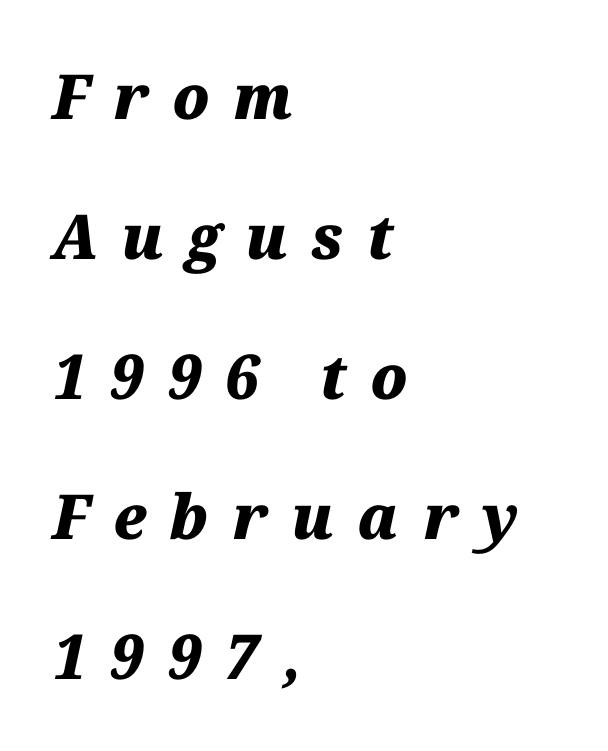
The image shows 62 px heavy type, italic (leaning right); set left-aligned, loose line spacing (2.26x), unusually wide letter spacing (+0.38 em), not underlined; medium stroke contrast and a medium x-height.
